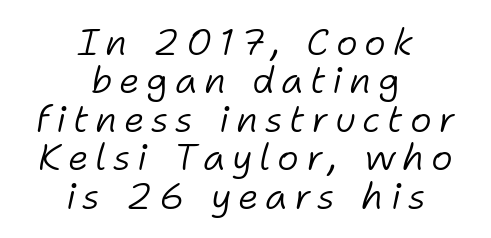
Q: Is the text bold? A: No.
Q: Is the text italic (slanted)? A: Yes, it leans right by about 11 degrees.
Q: Is the text underlined? A: No.
Q: How is the paragraph aligned? A: Centered.
Q: Is the spacing between lines tight, normal or loose? A: Tight.
Q: Width (condensed, normal, or wide)? A: Normal.
Q: Stroke contrast? A: Low.
Q: x-height? A: Medium.
Q: Monospaced? A: No.
